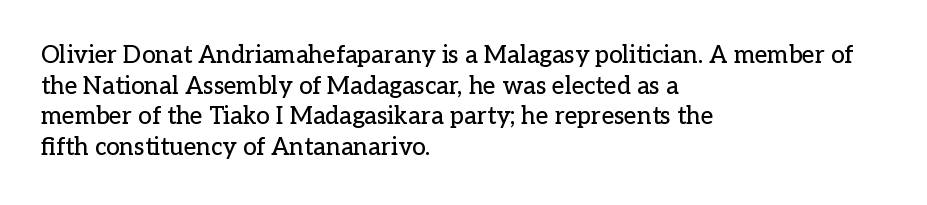
These lines stack with their left ends in a neat column. This sample uses plain, unmodified letter spacing. Rows of type keep a routine distance in the vertical direction. The glyphs are unaccompanied by any horizontal stroke below them. Vertical strokes here are truly vertical.
